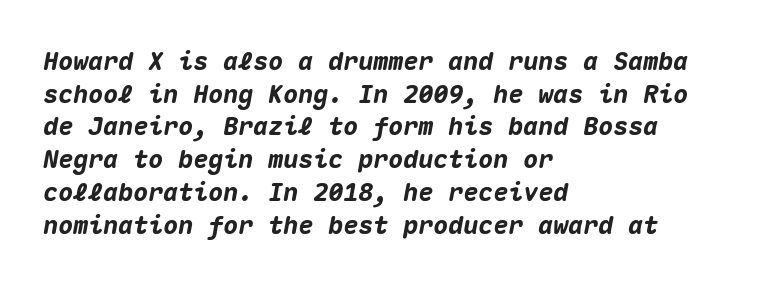
Q: Is the text bold? A: Yes.
Q: Is the text italic (slanted)? A: Yes, it leans right by about 10 degrees.
Q: Is the text underlined? A: No.
Q: How is the paragraph aligned? A: Left-aligned.
Q: Is the spacing between letters normal or unusually wide? A: Normal.
Q: Is the spacing between lines tight, normal or loose? A: Normal.
